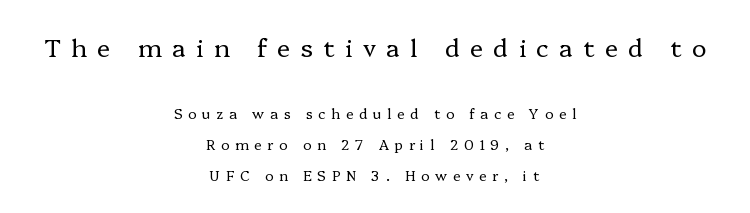
Q: Is the text bold? A: No.
Q: Is the text italic (slanted)? A: No, it is upright.
Q: Is the text underlined? A: No.
Q: How is the paragraph aligned? A: Centered.
Q: Is the spacing between letters normal or unusually wide? A: Unusually wide.
Q: Is the spacing between lines tight, normal or loose? A: Loose.
Q: Which block of text is set in a larger size, the first (top) or the second (bottom)? A: The first (top) one.
